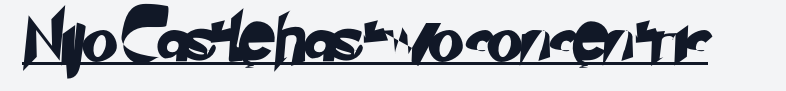
This sample uses a sans-serif face. The lettering is marked with a stroke running underneath it. Is the letter spacing exaggerated? No — it looks like the ordinary default. Think of a printed novel: that variable character pitch is what you see here.
